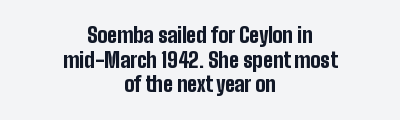
The image shows 21 px bold type, upright; set centered, line spacing 1.17x, normal letter spacing, not underlined.
